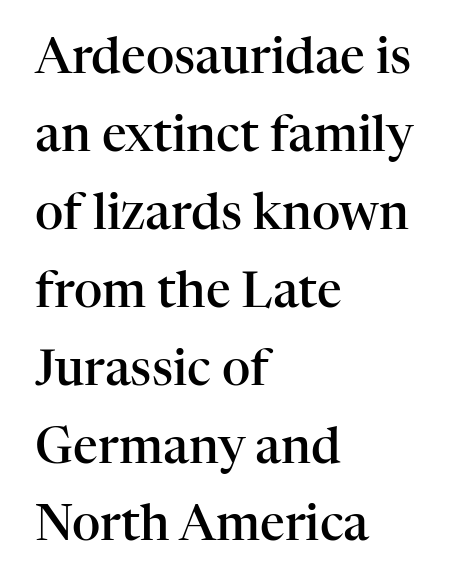
Every letter is mildly thick-stroked: semibold rather than bold. Which margin do the lines hug? The left one — the right edge is uneven. Summary of vertical rhythm: regular, with standard interline spacing. Style check: upright.
